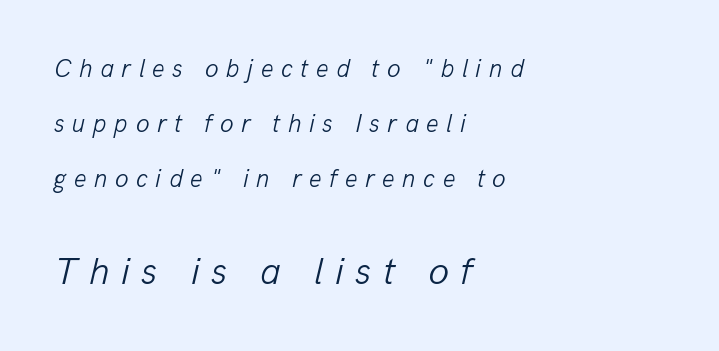
These lines were composed using italics. Looks like regular typesetting: each glyph gets only the width it needs. Vertically, the passage feels expansive, rows floating well apart. This is not heavy type; no bold has been used. Type without underlining.
